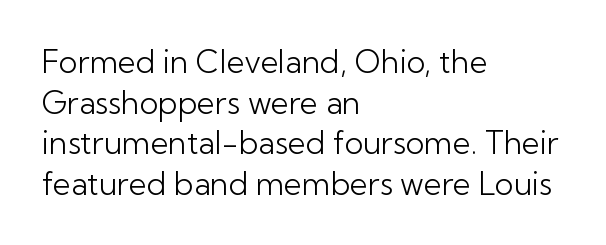
The image shows 31 px light sans-serif type, upright; set left-aligned, normal line spacing (1.31x), normal letter spacing, not underlined; low stroke contrast and a medium x-height.
